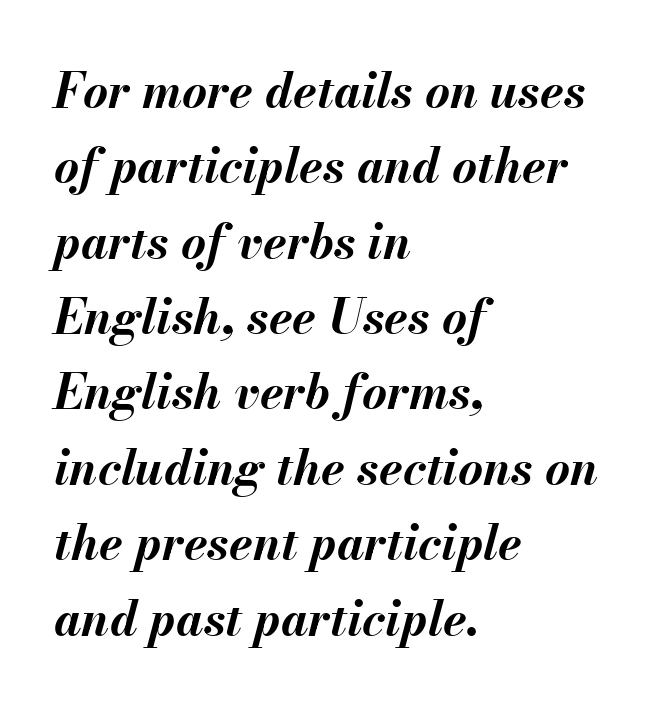
The image shows 48 px bold type, italic (leaning right); set left-aligned, normal line spacing (1.57x), normal letter spacing, not underlined; medium stroke contrast and a small x-height.
